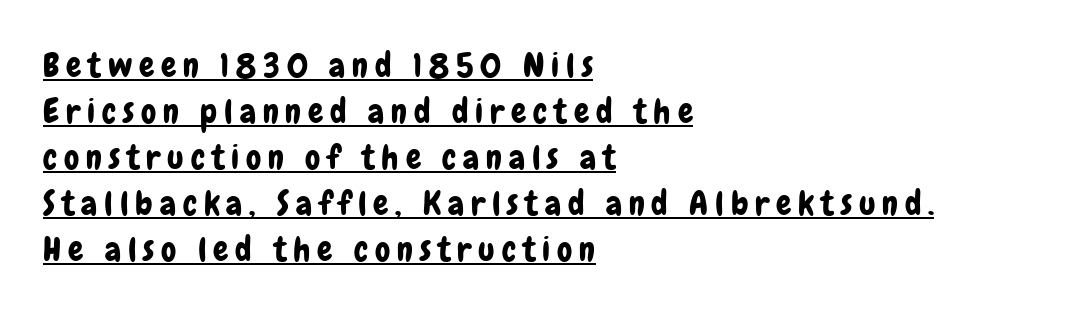
{"serif": "no", "italic": "no", "width": "condensed", "stroke_contrast": "low", "x_height": "medium", "monospaced": "no", "underline": "yes", "align": "left", "line_spacing": "normal", "line_spacing_ratio": 1.35, "letter_spacing": "wide", "letter_spacing_em": 0.2, "glyph_px": 34}
